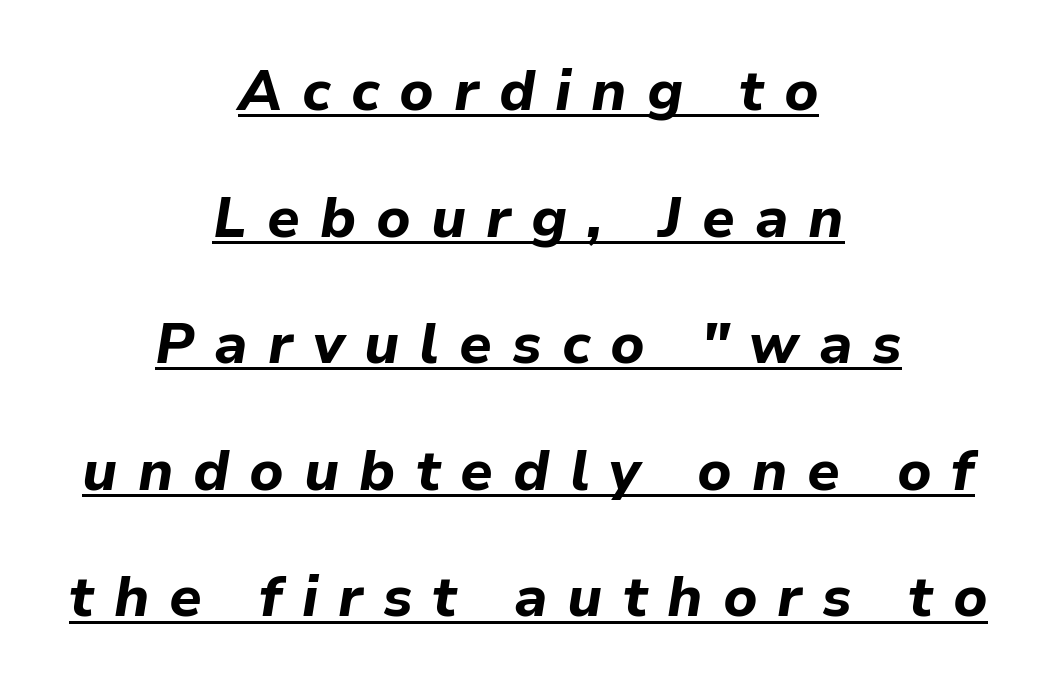
Q: Is the text bold? A: Yes.
Q: Is the text italic (slanted)? A: Yes, it leans right by about 9 degrees.
Q: Is the text underlined? A: Yes.
Q: How is the paragraph aligned? A: Centered.
Q: Is the spacing between letters normal or unusually wide? A: Unusually wide.
Q: Is the spacing between lines tight, normal or loose? A: Loose.
Q: Width (condensed, normal, or wide)? A: Normal.
Q: Stroke contrast? A: Low.
Q: x-height? A: Medium.
Q: Monospaced? A: No.
